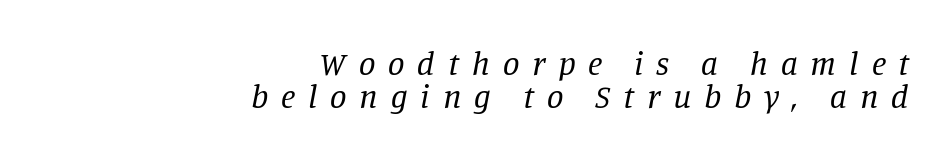
Q: Is the text bold? A: No.
Q: Is the text italic (slanted)? A: Yes, it leans right by about 11 degrees.
Q: Is the typeface a serif or a sans-serif typeface? A: Serif.
Q: Is the text underlined? A: No.
Q: How is the paragraph aligned? A: Right-aligned.
Q: Is the spacing between letters normal or unusually wide? A: Unusually wide.
Q: Is the spacing between lines tight, normal or loose? A: Tight.
Q: Width (condensed, normal, or wide)? A: Normal.
Q: Stroke contrast? A: Low.
Q: x-height? A: Large.
Q: Monospaced? A: No.
